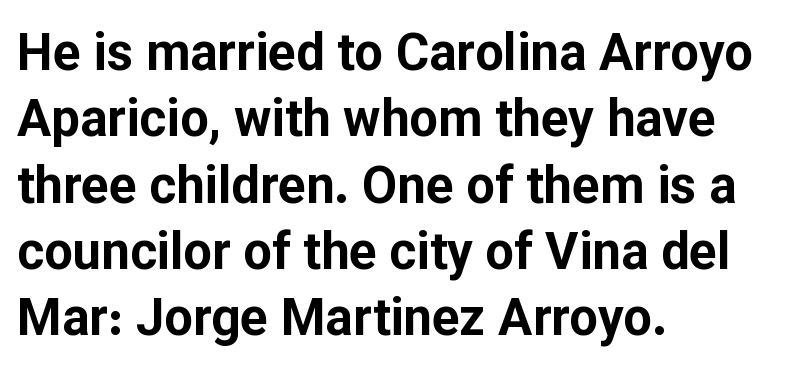
{"serif": "no", "italic": "no", "bold": "yes", "weight": "bold", "width": "normal", "stroke_contrast": "low", "x_height": "medium", "monospaced": "no", "underline": "no", "align": "left", "line_spacing": "normal", "line_spacing_ratio": 1.3, "letter_spacing": "normal", "letter_spacing_em": 0.0, "glyph_px": 51}
